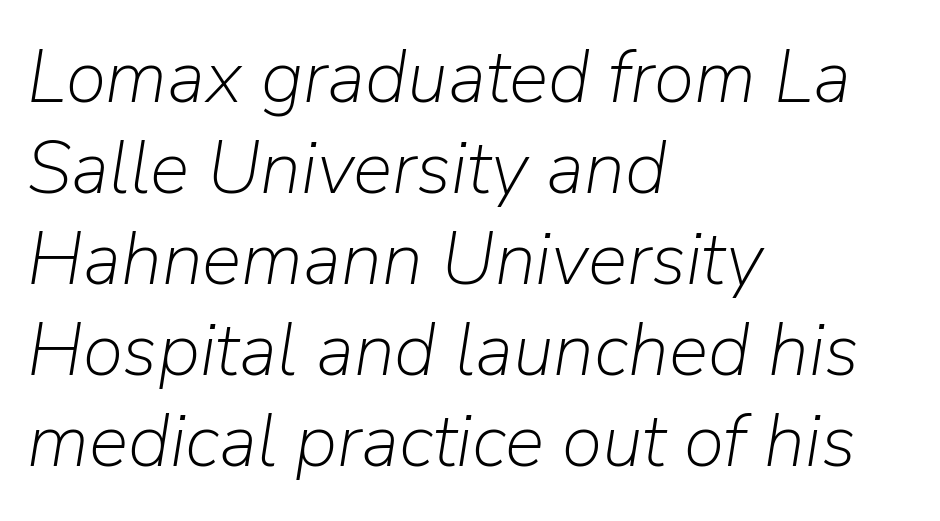
Yep, that's italic — everything's leaning. Which margin do the lines hug? The left one — the right edge is uneven. The letters advance in unequal steps, a hallmark of proportional type. The strokes are not fattened; the text isn't bold.
